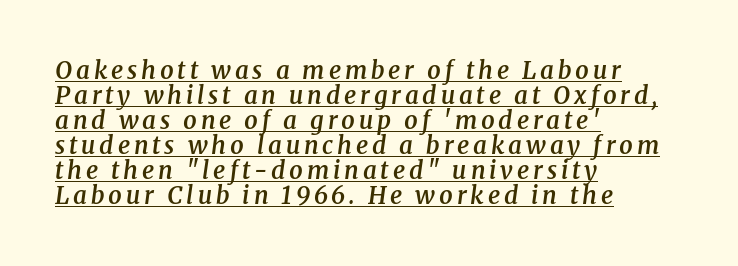
Each line of the rendering has a horizontal stroke beneath the glyphs. A somewhat darkened texture: the type is semibold rather than bold. Short and long lines alike share a common starting point at left. You can tell it's italic because the verticals aren't actually vertical. The designer dialed line spacing down below the default.
